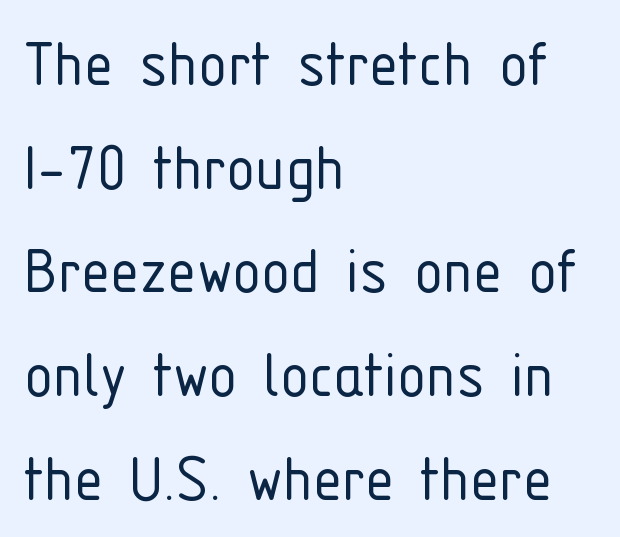
Q: Is the text bold? A: No.
Q: Is the text italic (slanted)? A: No, it is upright.
Q: Is the typeface a serif or a sans-serif typeface? A: Sans-serif.
Q: Is the text underlined? A: No.
Q: How is the paragraph aligned? A: Left-aligned.
Q: Is the spacing between letters normal or unusually wide? A: Normal.
Q: Is the spacing between lines tight, normal or loose? A: Normal.
Q: Width (condensed, normal, or wide)? A: Condensed.
Q: Stroke contrast? A: Low.
Q: x-height? A: Medium.
Q: Monospaced? A: No.
